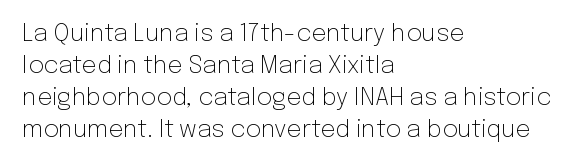
The image shows 24 px text type, upright; set left-aligned, normal line spacing (1.33x), normal letter spacing, not underlined.
